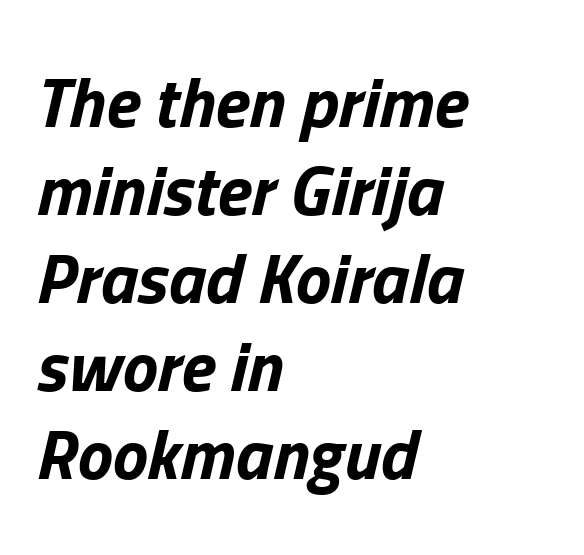
Q: Is the text bold? A: Yes.
Q: Is the text italic (slanted)? A: Yes, it leans right by about 13 degrees.
Q: Is the text underlined? A: No.
Q: How is the paragraph aligned? A: Left-aligned.
Q: Is the spacing between letters normal or unusually wide? A: Normal.
Q: Width (condensed, normal, or wide)? A: Normal.
Q: Stroke contrast? A: Low.
Q: x-height? A: Medium.
Q: Monospaced? A: No.
